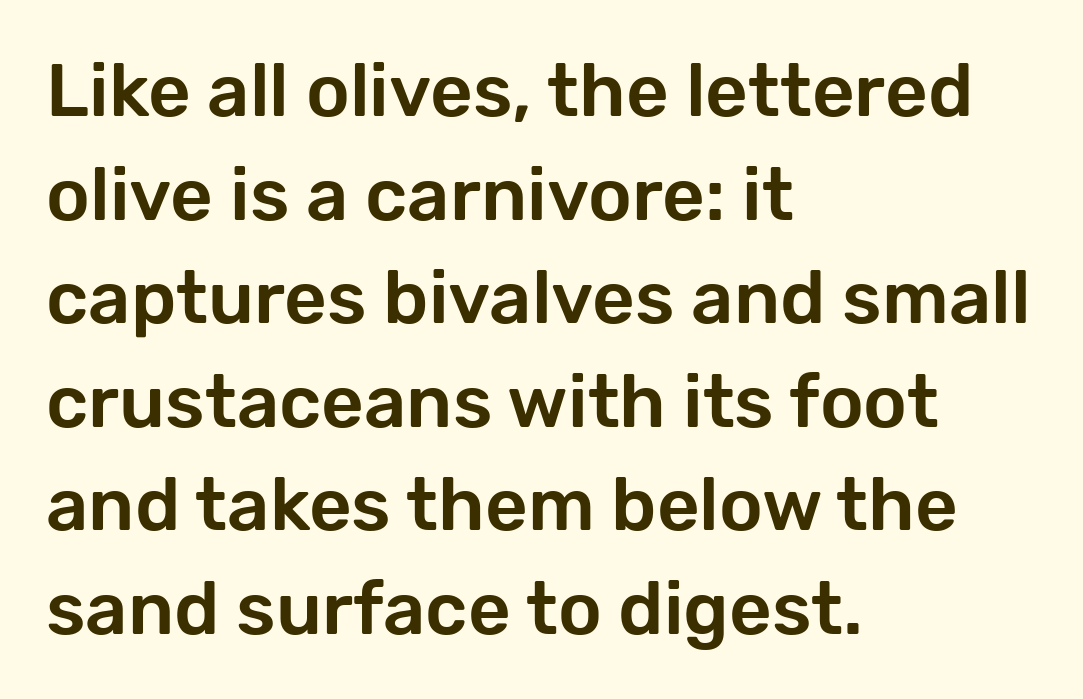
One-word summary of the alignment: left. The letters sit at their default tracking, neither squeezed nor spread. Think of a printed novel: that variable character pitch is what you see here. Words float on clear page, feet unadorned.
